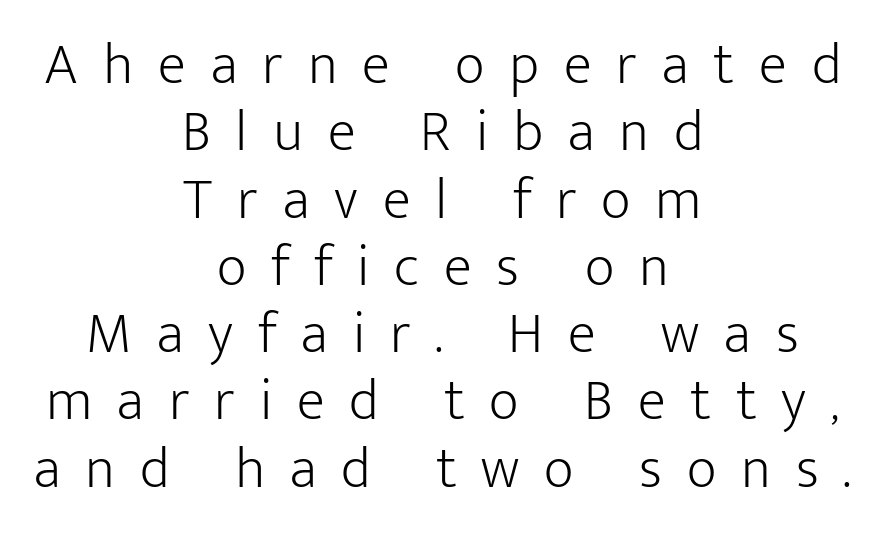
The image shows 58 px light sans-serif type, upright; set centered, line spacing 1.16x, unusually wide letter spacing (+0.43 em), not underlined; low stroke contrast and a medium x-height.
